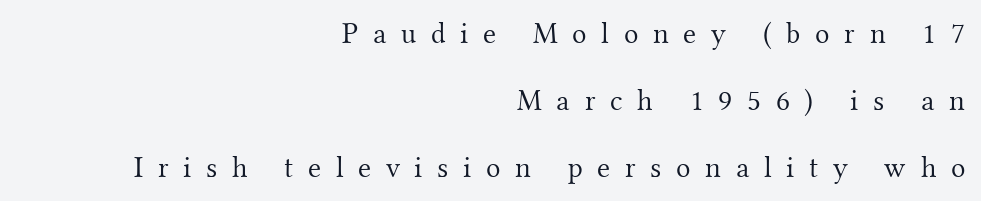
The image shows 30 px light serif type, upright; set right-aligned, loose line spacing (2.23x), unusually wide letter spacing (+0.49 em), not underlined; medium stroke contrast and a small x-height.
